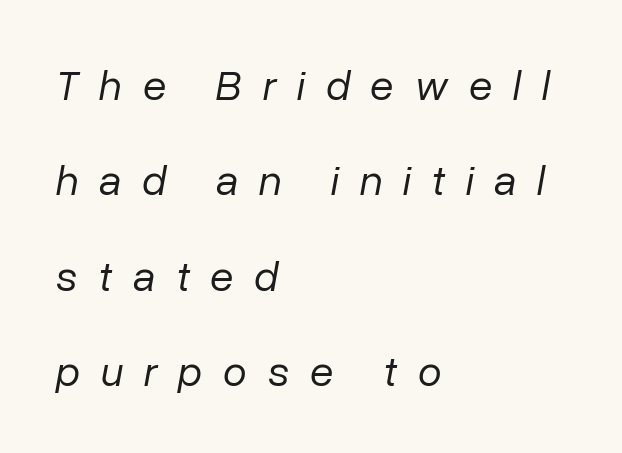
The image shows 43 px regular-weight type, italic (leaning right); set left-aligned, loose line spacing (2.22x), unusually wide letter spacing (+0.48 em), not underlined; low stroke contrast and a medium x-height.
